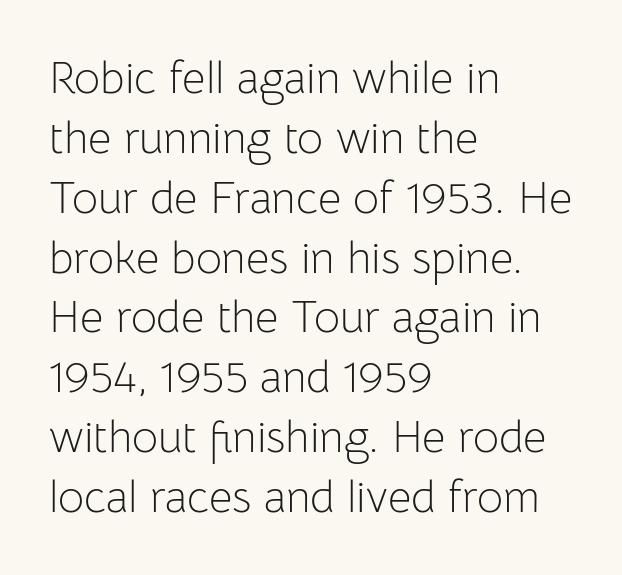
Q: Is the text bold? A: No.
Q: Is the text italic (slanted)? A: No, it is upright.
Q: Is the typeface a serif or a sans-serif typeface? A: Sans-serif.
Q: Is the text underlined? A: No.
Q: How is the paragraph aligned? A: Left-aligned.
Q: Is the spacing between letters normal or unusually wide? A: Normal.
Q: Is the spacing between lines tight, normal or loose? A: Normal.
Q: Width (condensed, normal, or wide)? A: Normal.
Q: Stroke contrast? A: Low.
Q: x-height? A: Medium.
Q: Monospaced? A: No.
